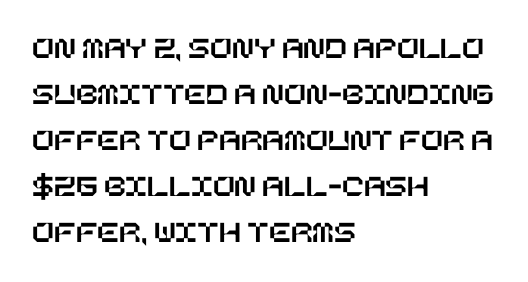
Q: Is the text italic (slanted)? A: No, it is upright.
Q: Is the text underlined? A: No.
Q: How is the paragraph aligned? A: Left-aligned.
Q: Is the spacing between letters normal or unusually wide? A: Normal.
Q: Is the spacing between lines tight, normal or loose? A: Normal.
Q: Width (condensed, normal, or wide)? A: Normal.
Q: Stroke contrast? A: Low.
Q: x-height? A: Large.
